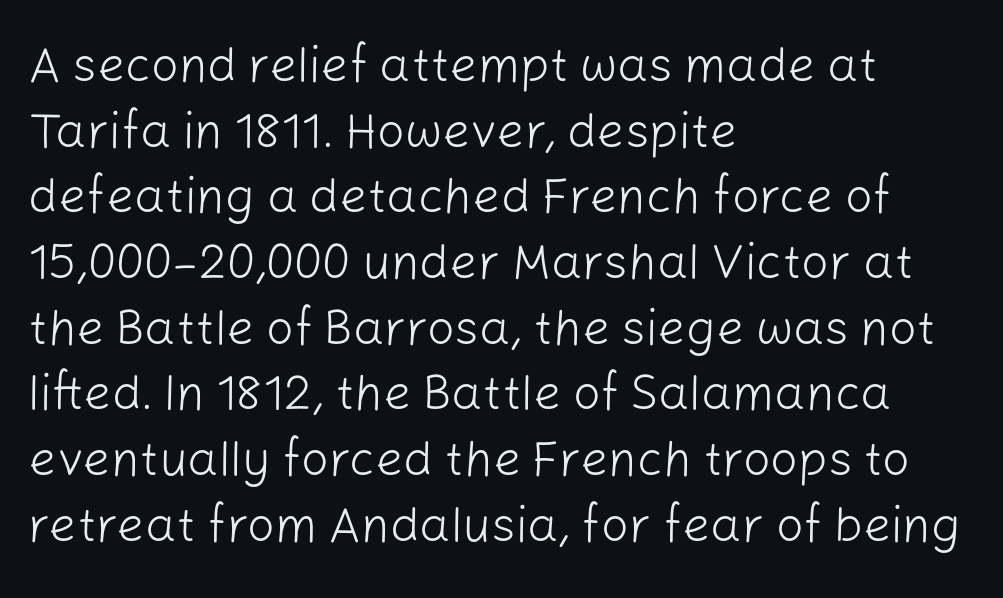
The image shows 49 px light sans-serif type, upright; set left-aligned, normal line spacing (1.34x), normal letter spacing, not underlined; low stroke contrast and a medium x-height.
